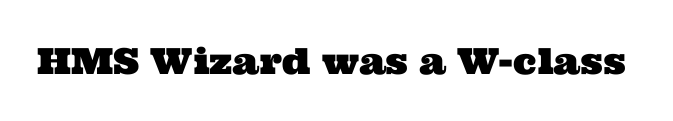
The type family on display is of the serif kind. The letters advance in unequal steps, a hallmark of proportional type. The baseline area is clear. Characters follow at the spacing the type designer built in.
